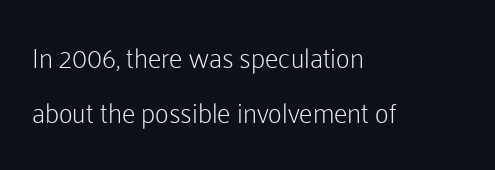
{"italic": "no", "bold": "no", "underline": "no", "align": "left", "line_spacing": "loose", "line_spacing_ratio": 2.04, "letter_spacing": "normal", "letter_spacing_em": 0.0, "glyph_px": 27}
